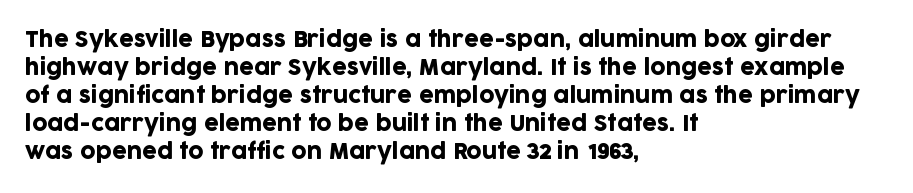
Q: Is the text italic (slanted)? A: No, it is upright.
Q: Is the text underlined? A: No.
Q: How is the paragraph aligned? A: Left-aligned.
Q: Is the spacing between letters normal or unusually wide? A: Normal.
Q: Is the spacing between lines tight, normal or loose? A: Normal.
